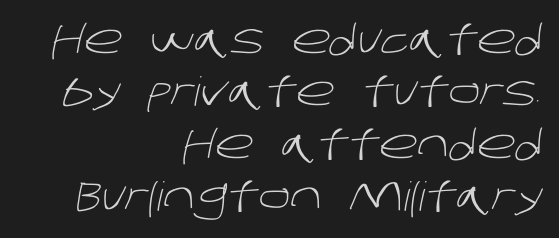
{"serif": "no", "bold": "no", "weight": "light", "width": "normal", "stroke_contrast": "low", "x_height": "large", "monospaced": "no", "underline": "no", "align": "right", "line_spacing": "normal", "line_spacing_ratio": 1.31, "letter_spacing": "normal", "letter_spacing_em": 0.0, "glyph_px": 40}
